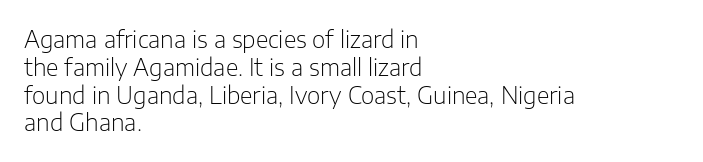
{"italic": "no", "bold": "no", "underline": "no", "align": "left", "line_spacing_ratio": 1.21, "letter_spacing": "normal", "letter_spacing_em": 0.0, "glyph_px": 23}
